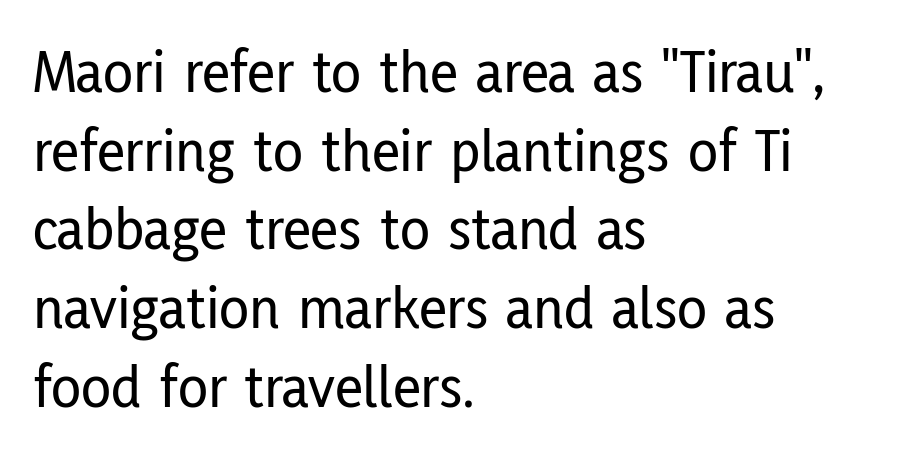
{"serif": "no", "italic": "no", "width": "condensed", "stroke_contrast": "low", "x_height": "medium", "monospaced": "no", "underline": "no", "align": "left", "line_spacing": "normal", "line_spacing_ratio": 1.27, "letter_spacing": "normal", "letter_spacing_em": 0.0, "glyph_px": 62}
